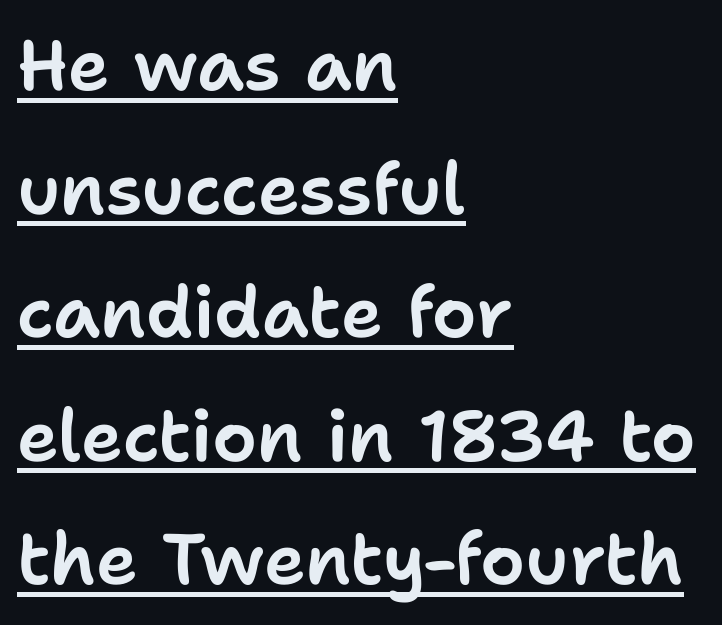
Tall strokes in this sample are plumb rather than angled. Character widths vary here, with narrow letters taking less room than wide ones. To sum up the face: it is a sans, with no serifs. These lines are set flush left with a ragged right edge.
